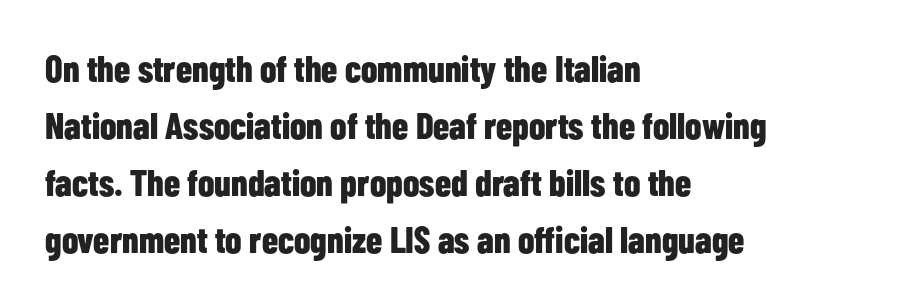
Q: Is the text bold? A: Yes.
Q: Is the text italic (slanted)? A: No, it is upright.
Q: Is the typeface a serif or a sans-serif typeface? A: Sans-serif.
Q: Is the text underlined? A: No.
Q: How is the paragraph aligned? A: Left-aligned.
Q: Is the spacing between letters normal or unusually wide? A: Normal.
Q: Is the spacing between lines tight, normal or loose? A: Normal.
Q: Width (condensed, normal, or wide)? A: Condensed.
Q: Stroke contrast? A: Low.
Q: x-height? A: Medium.
Q: Monospaced? A: No.
